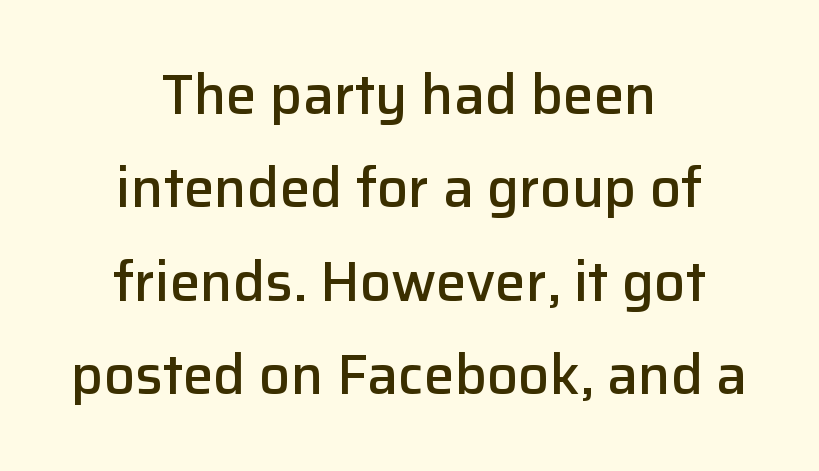
Q: Is the text bold? A: Semi-bold.
Q: Is the text italic (slanted)? A: No, it is upright.
Q: Is the typeface a serif or a sans-serif typeface? A: Sans-serif.
Q: Is the text underlined? A: No.
Q: How is the paragraph aligned? A: Centered.
Q: Is the spacing between letters normal or unusually wide? A: Normal.
Q: Is the spacing between lines tight, normal or loose? A: Normal.
Q: Width (condensed, normal, or wide)? A: Normal.
Q: Stroke contrast? A: Low.
Q: x-height? A: Medium.
Q: Monospaced? A: No.
